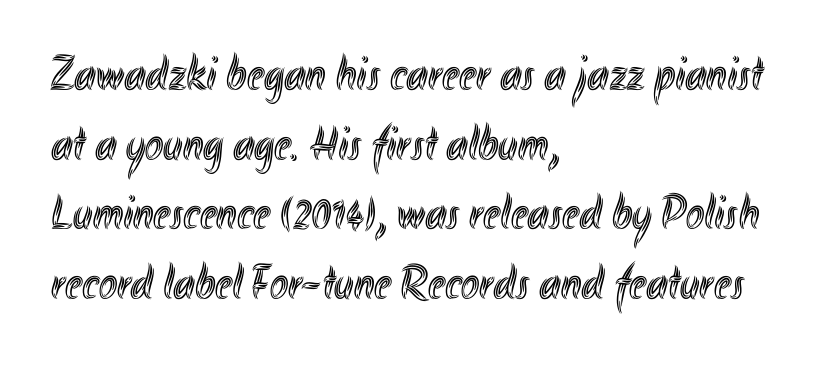
Q: Is the text italic (slanted)? A: Yes.
Q: Is the text underlined? A: No.
Q: How is the paragraph aligned? A: Left-aligned.
Q: Is the spacing between letters normal or unusually wide? A: Normal.
Q: Is the spacing between lines tight, normal or loose? A: Normal.
Q: Width (condensed, normal, or wide)? A: Condensed.
Q: x-height? A: Small.
Q: Monospaced? A: No.
